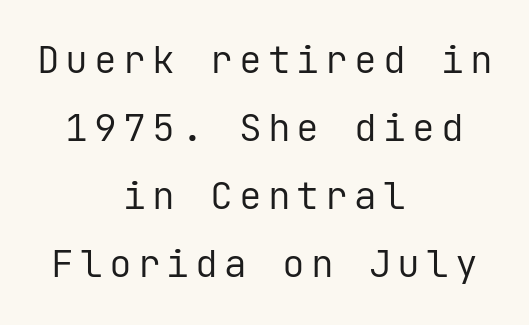
The image shows 38 px regular-weight sans-serif type, upright, monospaced; set centered, line spacing 1.79x, not underlined; low stroke contrast and a medium x-height.
